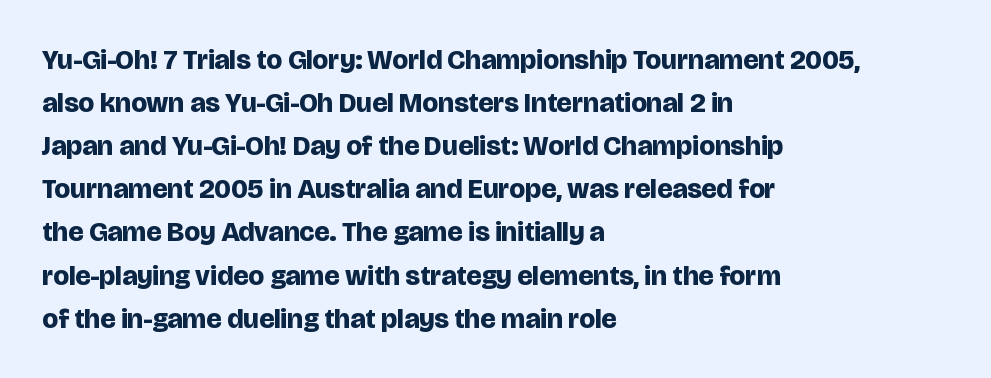
Strokes here are thick enough to call this a true bold. Type style note: lacks serifs. Interline gaps are of average width in this sample. Tracking here is standard; glyphs follow each other at the usual distance.
